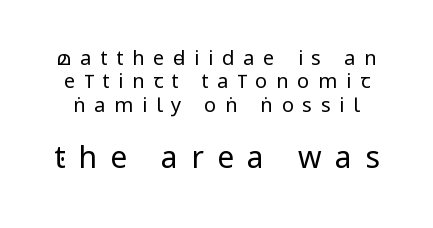
Q: Is the text bold? A: No.
Q: Is the text italic (slanted)? A: No, it is upright.
Q: Is the typeface a serif or a sans-serif typeface? A: Sans-serif.
Q: Is the text underlined? A: No.
Q: Is the spacing between letters normal or unusually wide? A: Unusually wide.
Q: Which block of text is set in a larger size, the first (top) or the second (bottom)? A: The second (bottom) one.
Q: Width (condensed, normal, or wide)? A: Condensed.
Q: Stroke contrast? A: Low.
